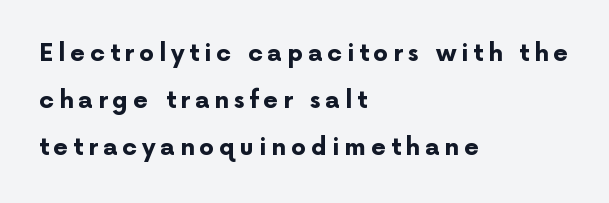
Q: Is the text bold? A: Yes.
Q: Is the text italic (slanted)? A: No, it is upright.
Q: Is the text underlined? A: No.
Q: How is the paragraph aligned? A: Left-aligned.
Q: Is the spacing between letters normal or unusually wide? A: Unusually wide.
Q: Is the spacing between lines tight, normal or loose? A: Loose.
